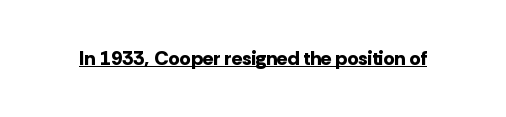
Q: Is the text bold? A: Yes.
Q: Is the text italic (slanted)? A: No, it is upright.
Q: Is the text underlined? A: Yes.
Q: Is the spacing between letters normal or unusually wide? A: Normal.
